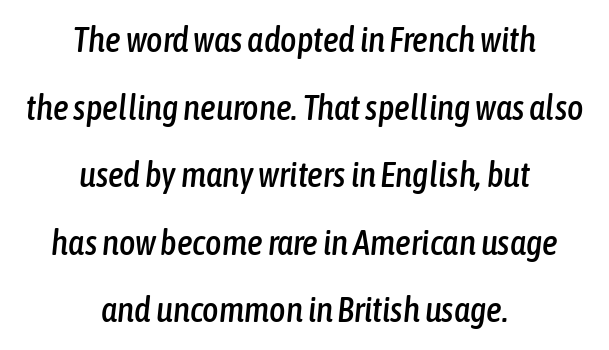
The image shows 35 px condensed type, italic (leaning right); set centered, loose line spacing (1.93x), normal letter spacing, not underlined; low stroke contrast and a medium x-height.
